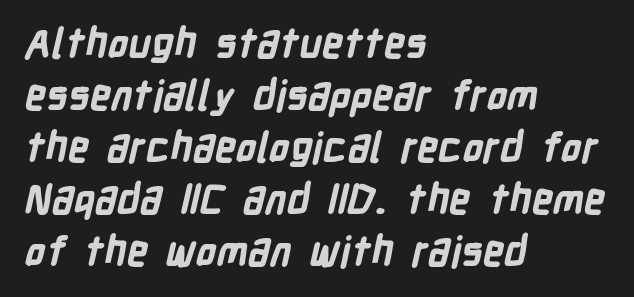
The image shows 41 px bold, condensed sans-serif type; set left-aligned, normal line spacing (1.27x), normal letter spacing, not underlined; low stroke contrast and a medium x-height.
